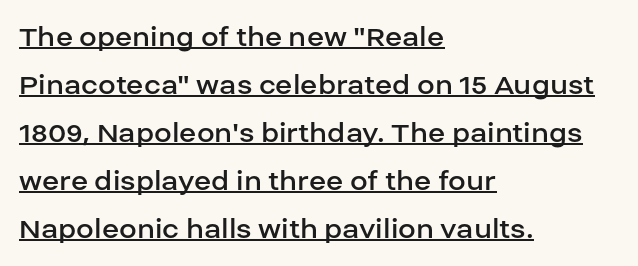
The typography opts for an upright posture over an oblique one. No extra tracking has been applied to these lines. The passage shown is typeset with a sans-serif family. The weight would be labelled regular, book, light, or lighter still.
